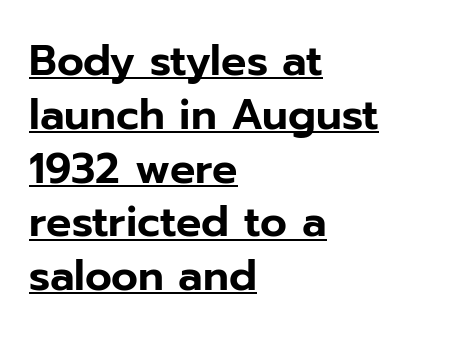
Q: Is the text italic (slanted)? A: No, it is upright.
Q: Is the typeface a serif or a sans-serif typeface? A: Sans-serif.
Q: Is the text underlined? A: Yes.
Q: How is the paragraph aligned? A: Left-aligned.
Q: Is the spacing between letters normal or unusually wide? A: Normal.
Q: Is the spacing between lines tight, normal or loose? A: Normal.
Q: Width (condensed, normal, or wide)? A: Normal.
Q: Stroke contrast? A: Low.
Q: x-height? A: Medium.
Q: Monospaced? A: No.
